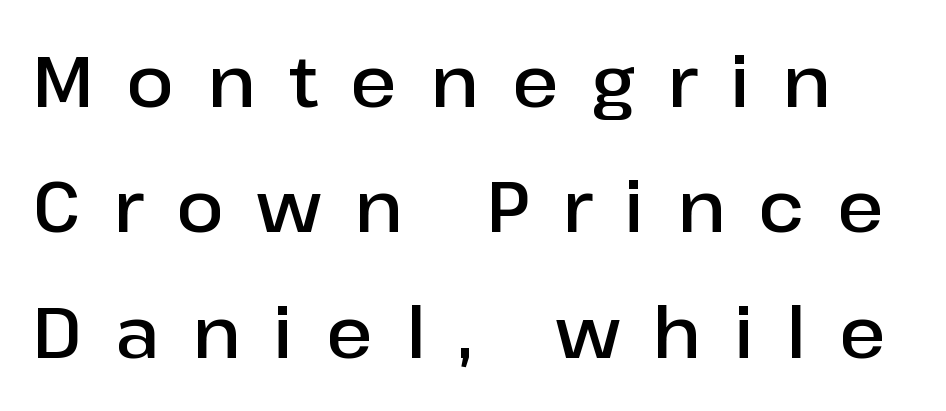
{"serif": "no", "italic": "no", "bold": "semi", "weight": "semibold", "width": "normal", "stroke_contrast": "low", "x_height": "medium", "monospaced": "no", "underline": "no", "line_spacing_ratio": 1.79, "letter_spacing": "wide", "letter_spacing_em": 0.47, "glyph_px": 70}
